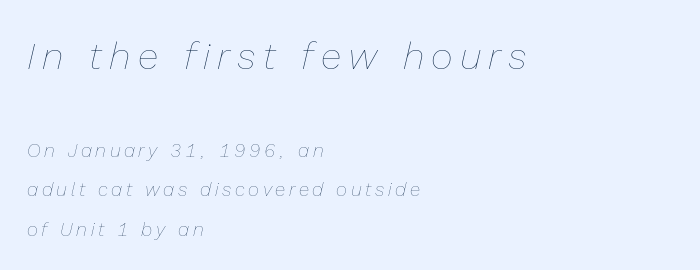
The image shows 38 px thin type, italic (leaning right); set left-aligned, loose line spacing (2.07x), not underlined; the first (top) block is 2.0x larger; low stroke contrast and a medium x-height.
